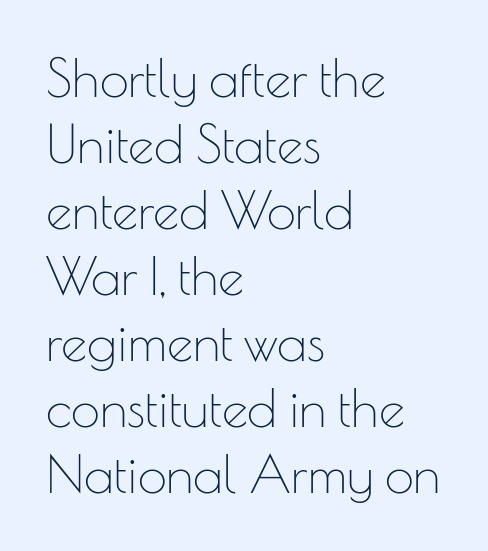
Q: Is the text bold? A: No.
Q: Is the text italic (slanted)? A: No, it is upright.
Q: Is the typeface a serif or a sans-serif typeface? A: Sans-serif.
Q: Is the text underlined? A: No.
Q: How is the paragraph aligned? A: Left-aligned.
Q: Is the spacing between letters normal or unusually wide? A: Normal.
Q: Is the spacing between lines tight, normal or loose? A: Normal.
Q: Width (condensed, normal, or wide)? A: Normal.
Q: Stroke contrast? A: Low.
Q: x-height? A: Small.
Q: Monospaced? A: No.
